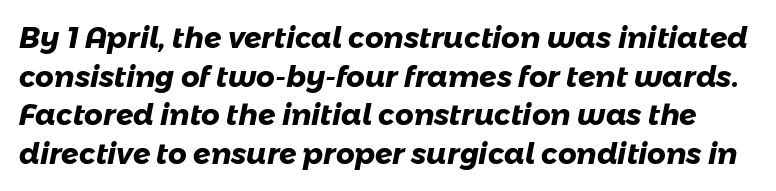
{"serif": "no", "bold": "yes", "weight": "heavy", "width": "normal", "stroke_contrast": "low", "x_height": "medium", "monospaced": "no", "underline": "no", "line_spacing": "normal", "line_spacing_ratio": 1.33, "letter_spacing": "normal", "letter_spacing_em": 0.0, "glyph_px": 29}
